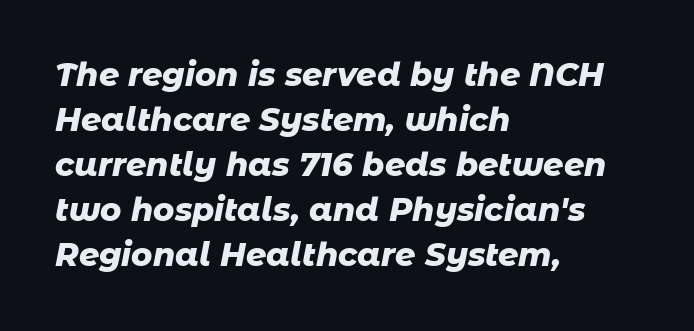
Look at the stroke-to-counter ratio: heavy, a bold. Horizontal bands of white between lines are of average thickness. The foot of each line stays bare and open. Think of a printed novel: that variable character pitch is what you see here. Emphasis-style slanted type is in use. Notice how the passage keeps a crisp vertical edge on the left only.
